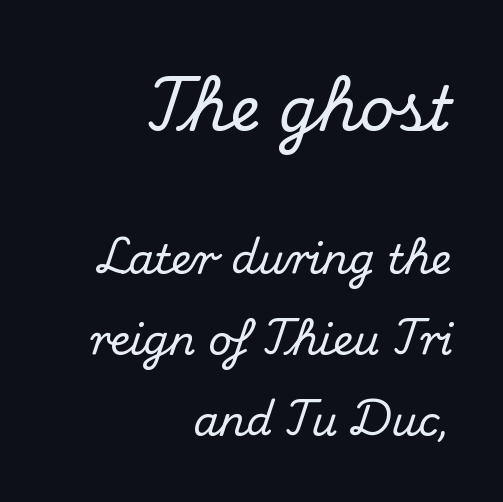
Q: Is the text italic (slanted)? A: Yes.
Q: Is the typeface a serif or a sans-serif typeface? A: Serif.
Q: Is the text underlined? A: No.
Q: How is the paragraph aligned? A: Right-aligned.
Q: Is the spacing between letters normal or unusually wide? A: Normal.
Q: Is the spacing between lines tight, normal or loose? A: Loose.
Q: Which block of text is set in a larger size, the first (top) or the second (bottom)? A: The first (top) one.
Q: Width (condensed, normal, or wide)? A: Normal.
Q: Stroke contrast? A: Medium.
Q: x-height? A: Small.
Q: Monospaced? A: No.
